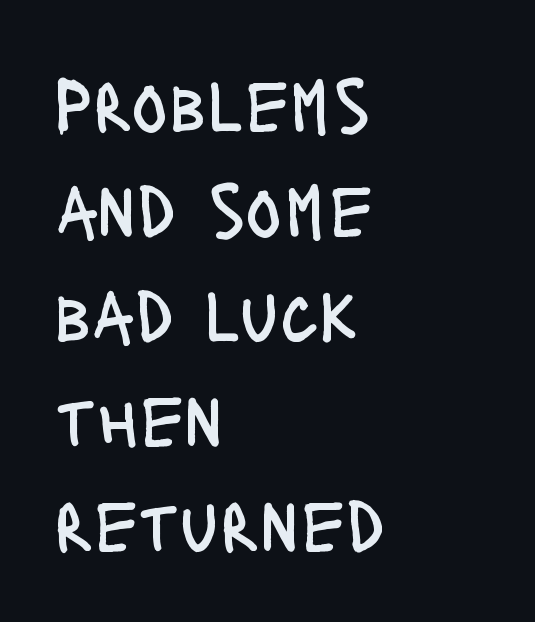
{"serif": "no", "italic": "no", "bold": "no", "weight": "regular", "width": "condensed", "stroke_contrast": "low", "x_height": "large", "monospaced": "no", "underline": "no", "align": "left", "line_spacing": "normal", "line_spacing_ratio": 1.38, "letter_spacing": "normal", "letter_spacing_em": 0.0, "glyph_px": 76}
